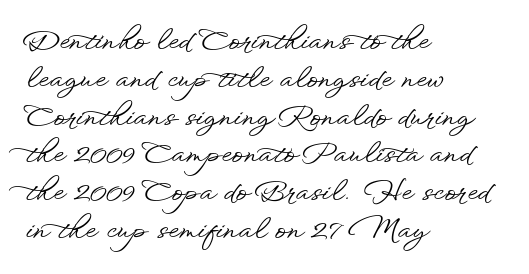
Q: Is the text italic (slanted)? A: Yes.
Q: Is the text underlined? A: No.
Q: How is the paragraph aligned? A: Left-aligned.
Q: Is the spacing between letters normal or unusually wide? A: Normal.
Q: Is the spacing between lines tight, normal or loose? A: Normal.
